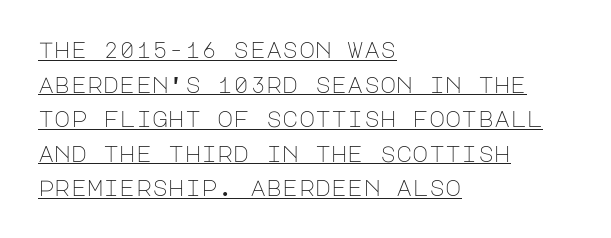
Q: Is the text bold? A: No.
Q: Is the text italic (slanted)? A: No, it is upright.
Q: Is the text underlined? A: Yes.
Q: How is the paragraph aligned? A: Left-aligned.
Q: Is the spacing between letters normal or unusually wide? A: Normal.
Q: Is the spacing between lines tight, normal or loose? A: Normal.
